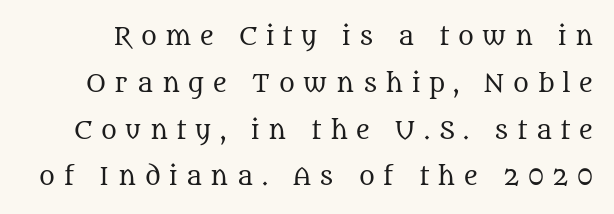
Loose tracking; the words dissolve into strings of separated letters. The weight would be labelled regular, book, light, or lighter still. This block would shrink considerably if given ordinary leading; it's expanded now. Descenders hang freely into open space.
